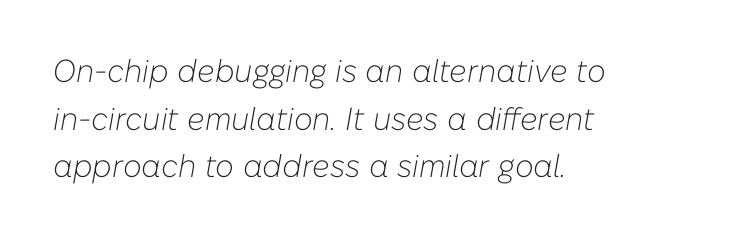
Tracking here is standard; glyphs follow each other at the usual distance. The passage shown stacks its lines at a standard gap. The specimen reads as italic at a glance. The typesetting does not lean heavy: it is not bold.
